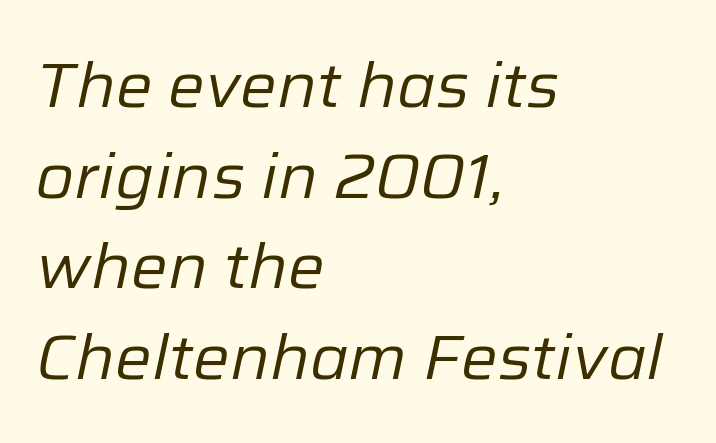
Q: Is the text bold? A: No.
Q: Is the text italic (slanted)? A: Yes, it leans right by about 12 degrees.
Q: Is the text underlined? A: No.
Q: How is the paragraph aligned? A: Left-aligned.
Q: Is the spacing between letters normal or unusually wide? A: Normal.
Q: Is the spacing between lines tight, normal or loose? A: Normal.
Q: Width (condensed, normal, or wide)? A: Normal.
Q: Stroke contrast? A: Low.
Q: x-height? A: Medium.
Q: Monospaced? A: No.
